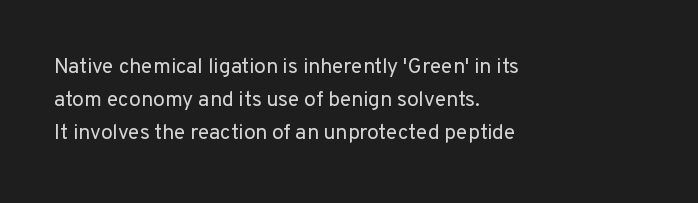
Q: Is the text bold? A: No.
Q: Is the text italic (slanted)? A: No, it is upright.
Q: Is the text underlined? A: No.
Q: How is the paragraph aligned? A: Left-aligned.
Q: Is the spacing between letters normal or unusually wide? A: Normal.
Q: Is the spacing between lines tight, normal or loose? A: Normal.
